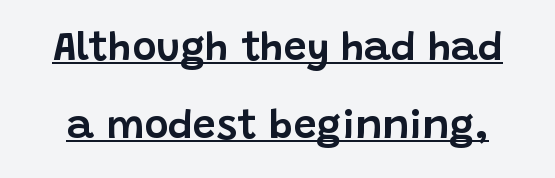
The image shows 41 px sans-serif type, upright; set loose line spacing (1.9x), normal letter spacing, underlined; low stroke contrast and a large x-height.
